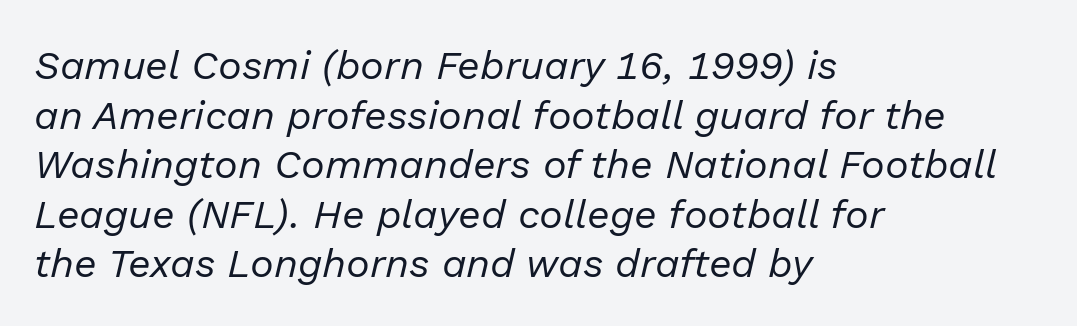
The image shows 40 px regular-weight type, italic (leaning right); set left-aligned, line spacing 1.24x, normal letter spacing, not underlined; low stroke contrast and a medium x-height.
